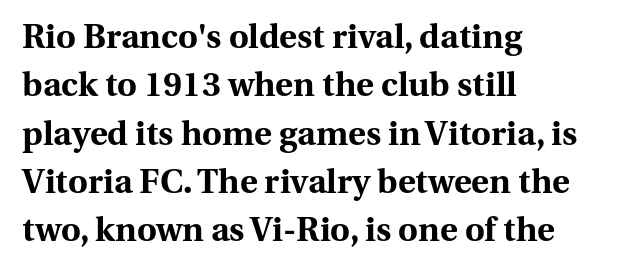
Is the type bold? Yes — the strokes are clearly thick and heavy. These lines were composed using upright roman letters. Typeset ragged right — the left edge is the straight one. How are the letters spaced? Ordinarily, with no added tracking. Descender tails drop into unmarked territory. The glyphs in this specimen are seriffed.
